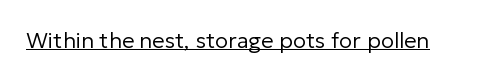
The image shows 22 px text type, upright; set normal letter spacing, underlined.
